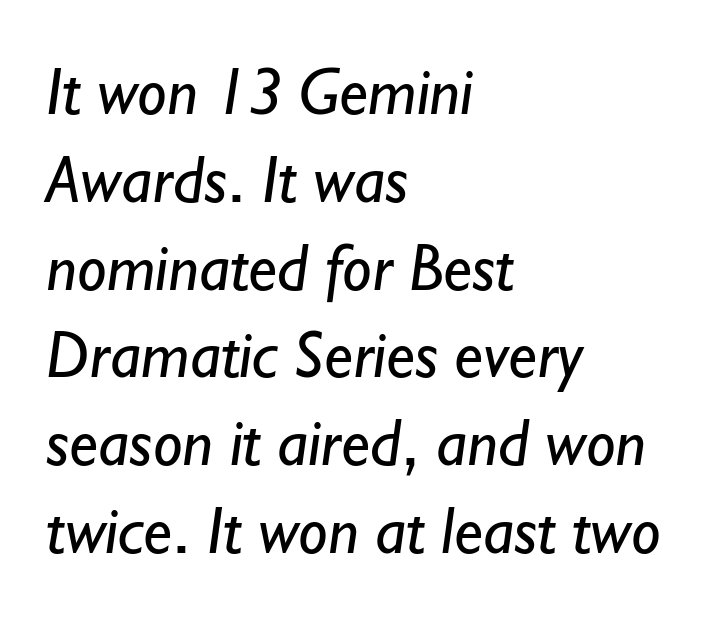
Rows of type keep a routine distance in the vertical direction. The font sits on the lighter half of the weight spectrum, regular included. Line starts are locked; line ends wander. The space directly below the letters is spotless. Is this a fixed-width face? No — the glyphs have proportional, varying widths.
